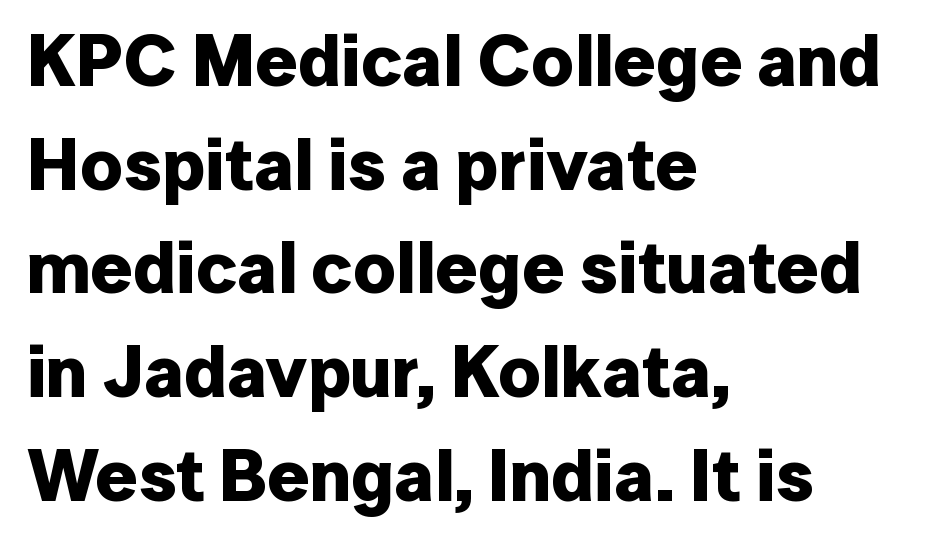
Is the block centered? No — it sits flush against the left margin. Stroke terminals: plain, sans-serif. The space beneath each line is pristine and unruled. The face used here is rendered with its standard letterfit. Varying glyph widths throughout — classic text-font behaviour.
